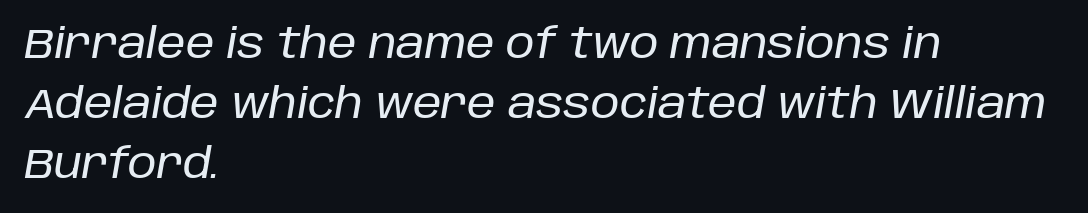
Bare-footed words on every line. Nothing unusual about the tracking: characters are spaced as the font intends. The lines sit at an ordinary, default distance from one another. Do the characters align in a grid? No, the font is proportional. Observe the lean: these are italic letterforms. In CSS terms this would be text-align: left.
